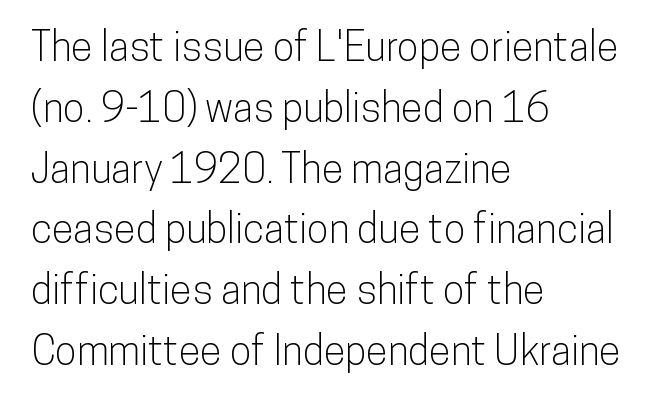
The text was rendered using a sans face with plain stroke endings. Compared with typical paragraphs, the rows here are spaced about the same. Character widths vary here, with narrow letters taking less room than wide ones. Casual observation: everything's shoved over to the left.
